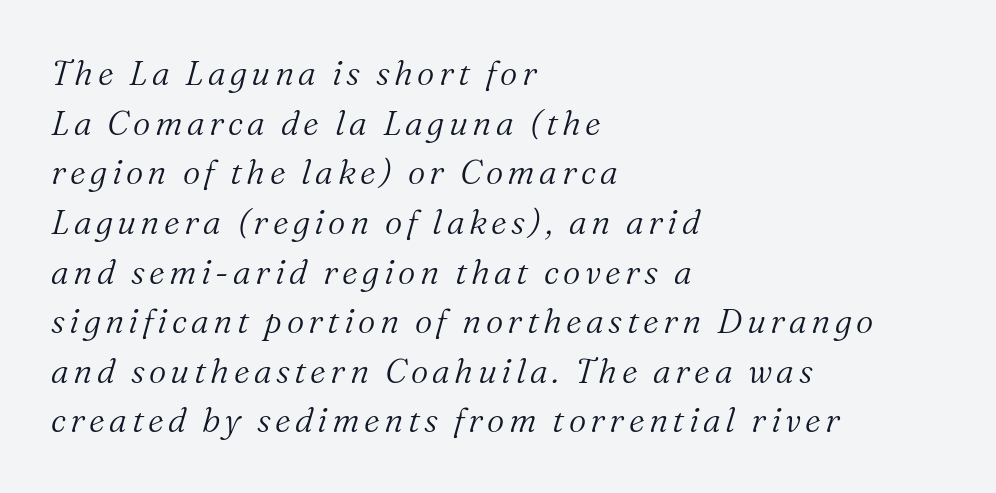
{"serif": "yes", "italic": "yes", "lean": "right", "slant_degrees": 16, "bold": "no", "weight": "light", "width": "normal", "stroke_contrast": "medium", "x_height": "medium", "monospaced": "no", "underline": "no", "align": "left", "line_spacing": "normal", "line_spacing_ratio": 1.46, "glyph_px": 34}
